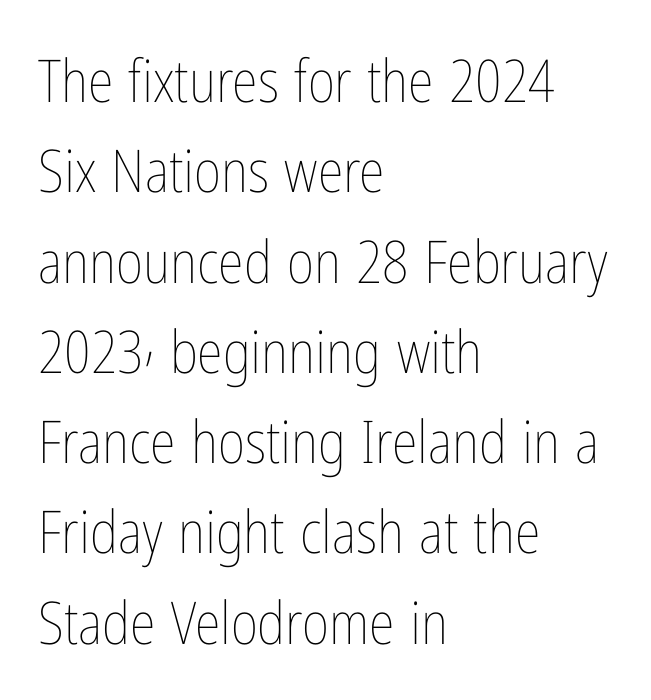
The image shows 59 px thin, condensed type, upright; set left-aligned, normal line spacing (1.53x), normal letter spacing, not underlined; low stroke contrast and a medium x-height.
